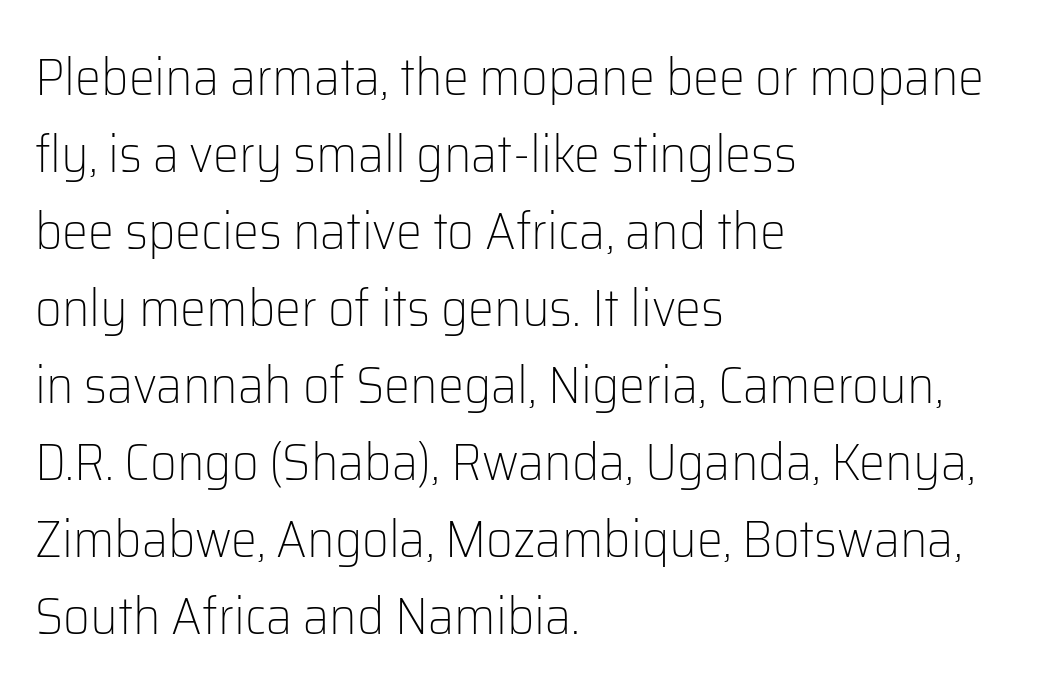
The image shows 52 px light sans-serif type, upright; set left-aligned, normal line spacing (1.48x), normal letter spacing, not underlined; low stroke contrast and a medium x-height.
